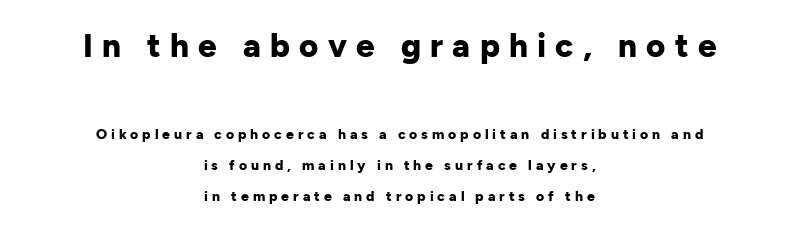
Q: Is the text bold? A: Yes.
Q: Is the text italic (slanted)? A: No, it is upright.
Q: Is the typeface a serif or a sans-serif typeface? A: Sans-serif.
Q: Is the text underlined? A: No.
Q: How is the paragraph aligned? A: Centered.
Q: Is the spacing between letters normal or unusually wide? A: Unusually wide.
Q: Is the spacing between lines tight, normal or loose? A: Loose.
Q: Which block of text is set in a larger size, the first (top) or the second (bottom)? A: The first (top) one.
Q: Width (condensed, normal, or wide)? A: Normal.
Q: Stroke contrast? A: Low.
Q: x-height? A: Medium.
Q: Monospaced? A: No.
